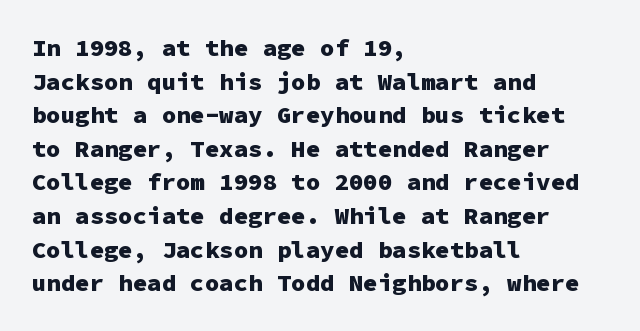
Q: Is the text bold? A: Yes.
Q: Is the text italic (slanted)? A: No, it is upright.
Q: Is the text underlined? A: No.
Q: How is the paragraph aligned? A: Left-aligned.
Q: Is the spacing between letters normal or unusually wide? A: Normal.
Q: Is the spacing between lines tight, normal or loose? A: Normal.
